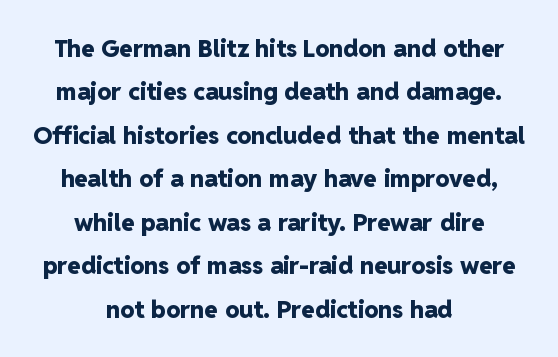
The image shows 24 px bold type, upright; set centered, line spacing 1.81x, normal letter spacing, not underlined.
